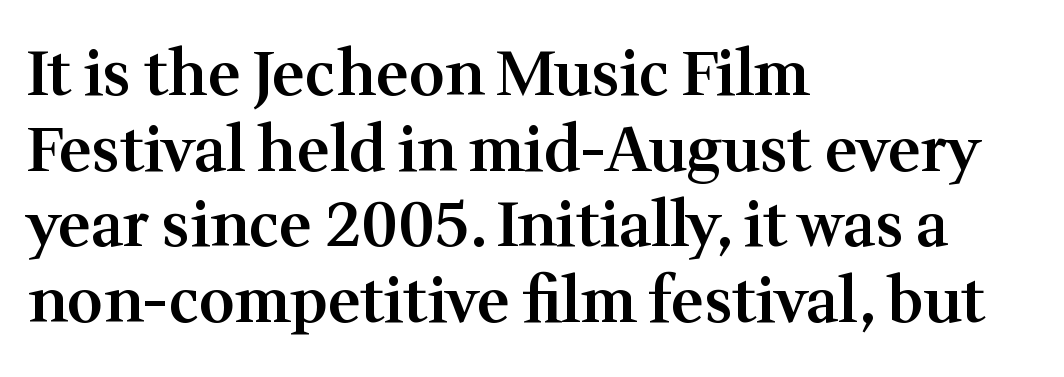
Q: Is the text bold? A: Semi-bold.
Q: Is the text italic (slanted)? A: No, it is upright.
Q: Is the typeface a serif or a sans-serif typeface? A: Serif.
Q: Is the text underlined? A: No.
Q: How is the paragraph aligned? A: Left-aligned.
Q: Is the spacing between letters normal or unusually wide? A: Normal.
Q: Width (condensed, normal, or wide)? A: Normal.
Q: Stroke contrast? A: Medium.
Q: x-height? A: Medium.
Q: Monospaced? A: No.
